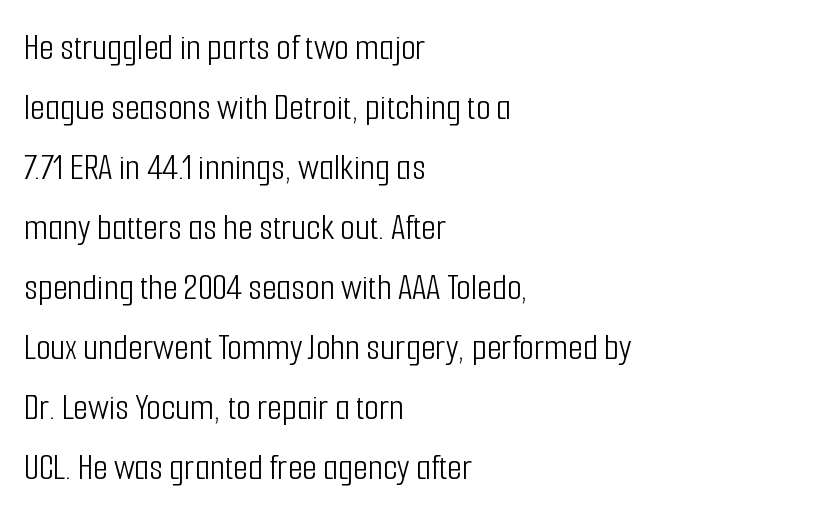
The image shows 38 px light, condensed sans-serif type, upright; set left-aligned, normal line spacing (1.58x), normal letter spacing, not underlined; low stroke contrast and a medium x-height.
